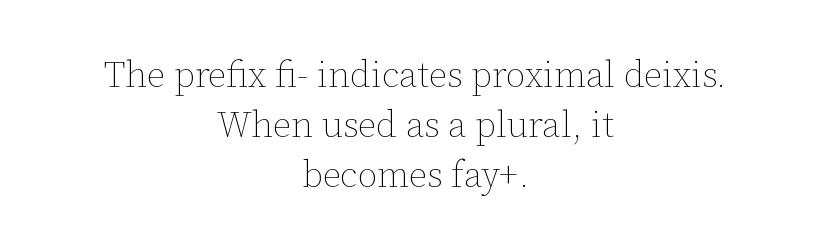
Q: Is the text bold? A: No.
Q: Is the text italic (slanted)? A: No, it is upright.
Q: Is the text underlined? A: No.
Q: How is the paragraph aligned? A: Centered.
Q: Is the spacing between letters normal or unusually wide? A: Normal.
Q: Is the spacing between lines tight, normal or loose? A: Normal.
Q: Width (condensed, normal, or wide)? A: Normal.
Q: Stroke contrast? A: Low.
Q: x-height? A: Medium.
Q: Monospaced? A: No.
